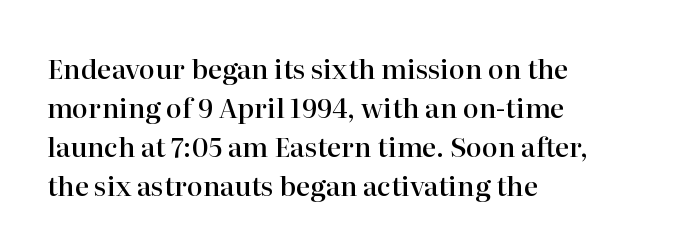
{"italic": "no", "bold": "semi", "underline": "no", "align": "left", "line_spacing": "normal", "line_spacing_ratio": 1.44, "letter_spacing": "normal", "letter_spacing_em": 0.0, "glyph_px": 27}
